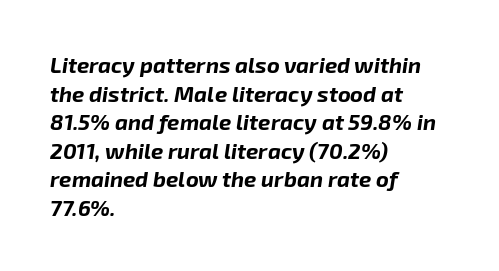
The image shows 22 px bold type, italic (leaning right); set left-aligned, normal line spacing (1.3x), normal letter spacing, not underlined.
